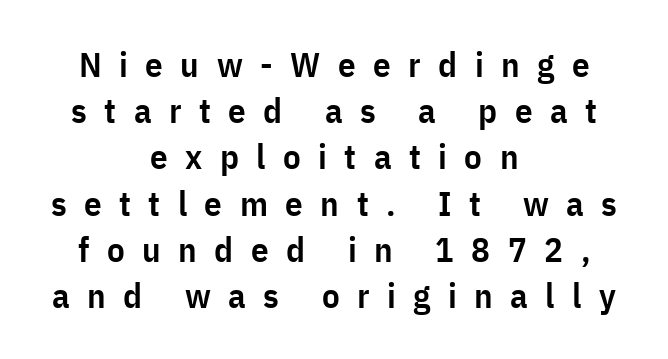
Q: Is the text bold? A: Semi-bold.
Q: Is the text italic (slanted)? A: No, it is upright.
Q: Is the typeface a serif or a sans-serif typeface? A: Sans-serif.
Q: Is the text underlined? A: No.
Q: How is the paragraph aligned? A: Centered.
Q: Is the spacing between letters normal or unusually wide? A: Unusually wide.
Q: Is the spacing between lines tight, normal or loose? A: Normal.
Q: Width (condensed, normal, or wide)? A: Condensed.
Q: Stroke contrast? A: Low.
Q: x-height? A: Medium.
Q: Monospaced? A: No.
